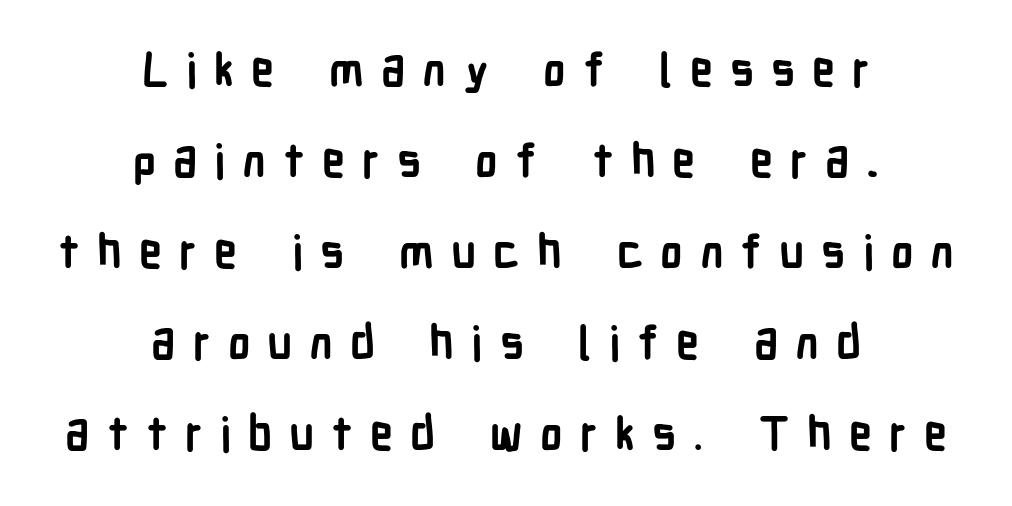
{"serif": "no", "italic": "no", "bold": "yes", "weight": "semibold", "width": "condensed", "stroke_contrast": "low", "x_height": "medium", "monospaced": "no", "underline": "no", "align": "center", "line_spacing": "loose", "line_spacing_ratio": 1.98, "letter_spacing": "wide", "letter_spacing_em": 0.37, "glyph_px": 46}
